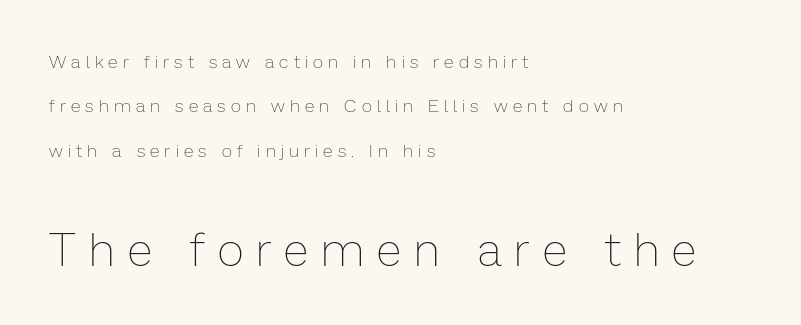
The image shows 46 px thin type, upright; set left-aligned, loose line spacing (2.46x), unusually wide letter spacing (+0.29 em), not underlined; the second (bottom) block is 2.56x larger; low stroke contrast and a medium x-height.
